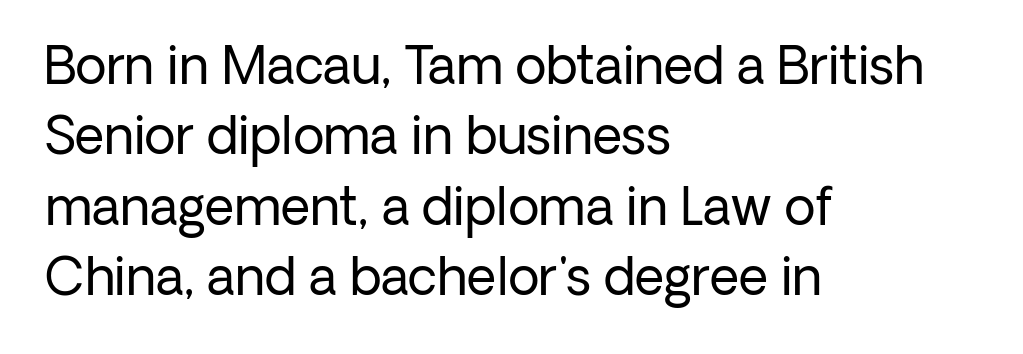
The image shows 51 px regular-weight sans-serif type, upright; set left-aligned, normal line spacing (1.38x), normal letter spacing, not underlined; low stroke contrast and a medium x-height.
